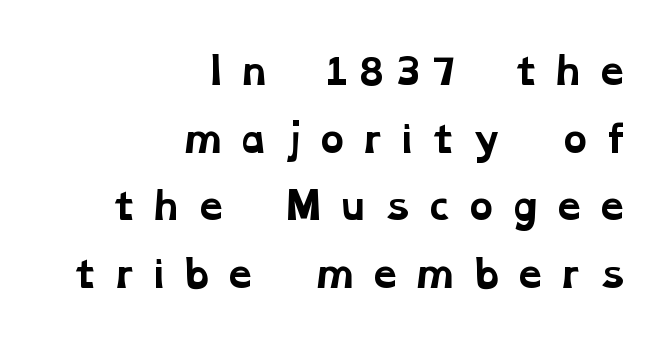
Q: Is the text bold? A: Yes.
Q: Is the typeface a serif or a sans-serif typeface? A: Serif.
Q: Is the text underlined? A: No.
Q: How is the paragraph aligned? A: Right-aligned.
Q: Is the spacing between letters normal or unusually wide? A: Unusually wide.
Q: Width (condensed, normal, or wide)? A: Wide.
Q: Stroke contrast? A: Low.
Q: x-height? A: Medium.
Q: Monospaced? A: No.
